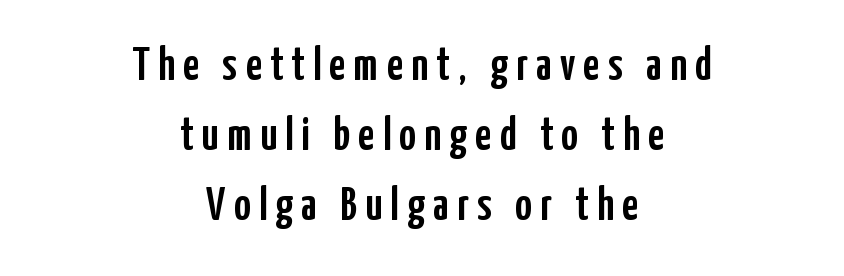
{"serif": "no", "italic": "no", "width": "condensed", "stroke_contrast": "low", "x_height": "medium", "monospaced": "no", "underline": "no", "align": "center", "line_spacing": "normal", "line_spacing_ratio": 1.52, "glyph_px": 46}
